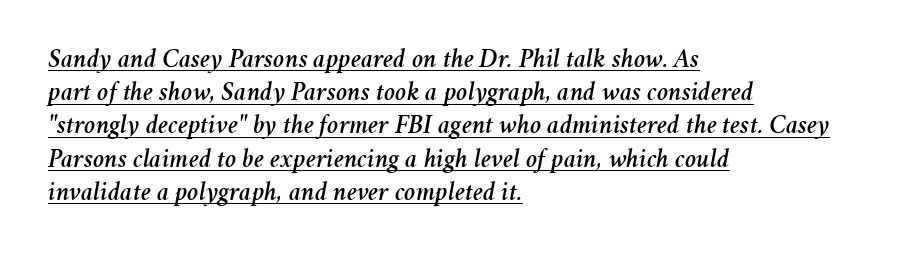
The image shows 27 px text type, italic (leaning right); set left-aligned, line spacing 1.23x, normal letter spacing, underlined.
